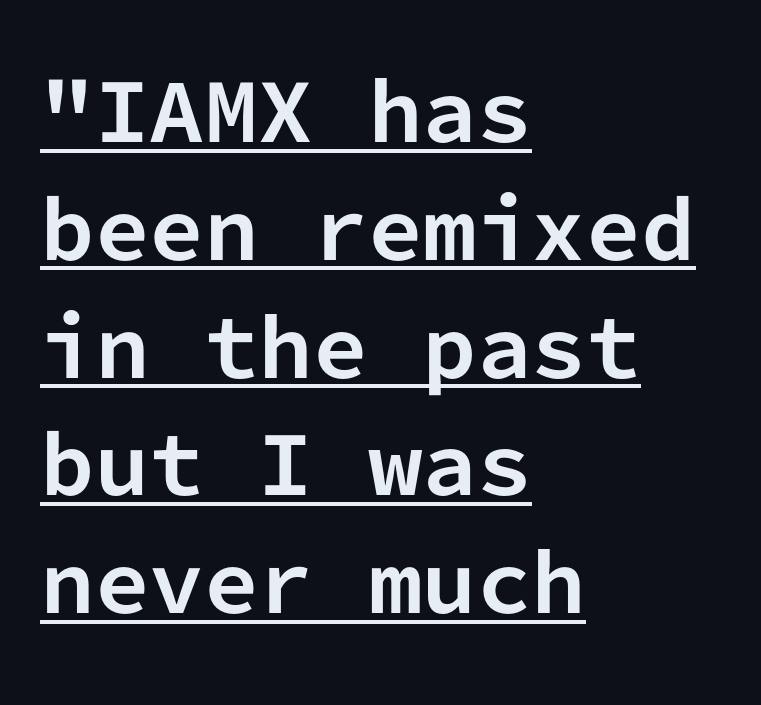
The image shows 78 px bold sans-serif type, upright, monospaced; set left-aligned, normal line spacing (1.51x), normal letter spacing, underlined; low stroke contrast and a medium x-height.
